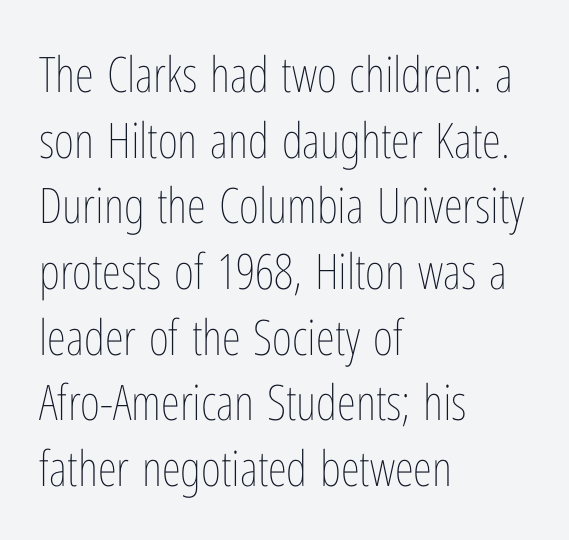
Q: Is the text bold? A: No.
Q: Is the text italic (slanted)? A: No, it is upright.
Q: Is the text underlined? A: No.
Q: How is the paragraph aligned? A: Left-aligned.
Q: Is the spacing between letters normal or unusually wide? A: Normal.
Q: Is the spacing between lines tight, normal or loose? A: Normal.
Q: Width (condensed, normal, or wide)? A: Condensed.
Q: Stroke contrast? A: Low.
Q: x-height? A: Medium.
Q: Monospaced? A: No.
